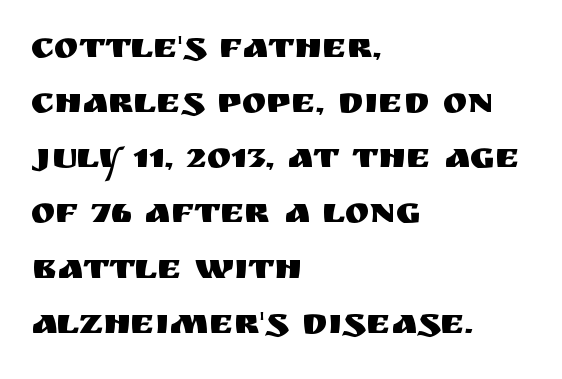
{"serif": "no", "italic": "no", "width": "normal", "stroke_contrast": "medium", "x_height": "large", "monospaced": "no", "underline": "no", "align": "left", "line_spacing": "normal", "line_spacing_ratio": 1.49, "letter_spacing": "normal", "letter_spacing_em": 0.0, "glyph_px": 37}
